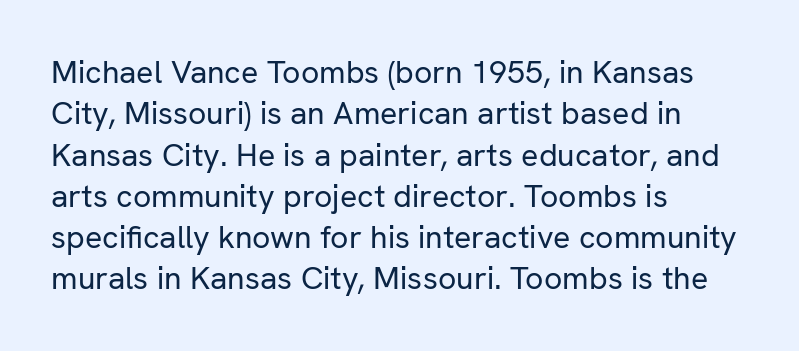
Q: Is the text bold? A: No.
Q: Is the text italic (slanted)? A: No, it is upright.
Q: Is the typeface a serif or a sans-serif typeface? A: Sans-serif.
Q: Is the text underlined? A: No.
Q: How is the paragraph aligned? A: Left-aligned.
Q: Is the spacing between letters normal or unusually wide? A: Normal.
Q: Is the spacing between lines tight, normal or loose? A: Normal.
Q: Width (condensed, normal, or wide)? A: Normal.
Q: Stroke contrast? A: Low.
Q: x-height? A: Medium.
Q: Monospaced? A: No.
